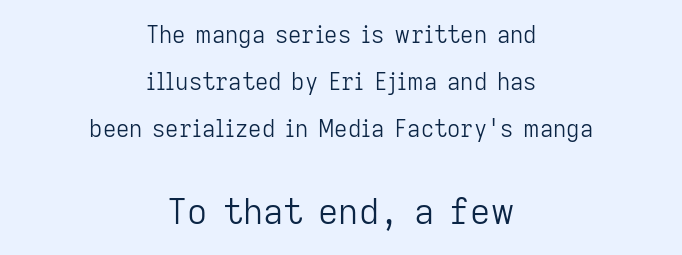
{"serif": "no", "italic": "no", "bold": "no", "weight": "light", "width": "normal", "stroke_contrast": "low", "x_height": "medium", "monospaced": "no", "underline": "no", "align": "center", "line_spacing": "loose", "line_spacing_ratio": 2.05, "letter_spacing": "normal", "letter_spacing_em": 0.0, "larger_block": "second", "size_ratio": 1.52, "glyph_px": 35}
